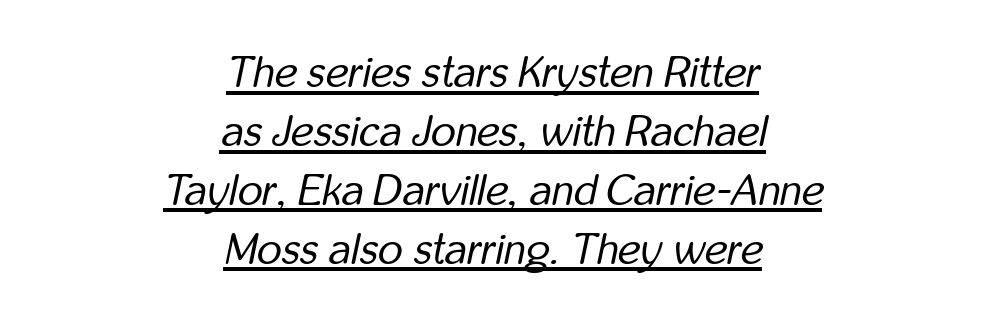
You can tell it's italic because the verticals aren't actually vertical. Honestly, the letter spacing is just normal — you wouldn't notice it. A centered setting, common on invitations and titles, is used for this passage. Weight: regular or lighter.
